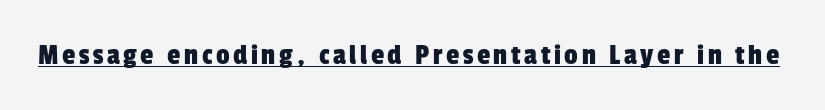
Check where the strokes stop: nothing finishes them off — pure sans. The rendering uses natural spacing where letterforms have individual widths. Descenders here cross a horizontal rule under the line.
